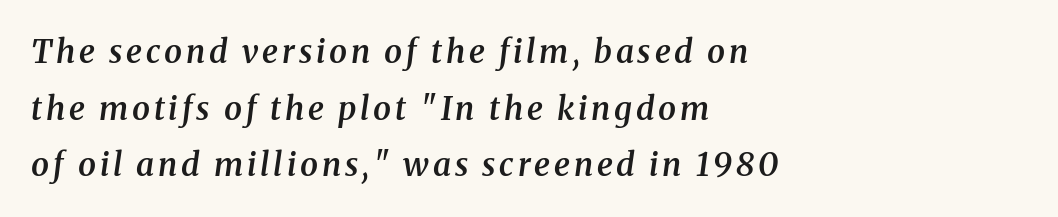
No word sits above an underline. Designer's note — italics engaged. The characters look somewhat weighty, a semibold short of true bold. The letters advance in unequal steps, a hallmark of proportional type. Stroke terminals: seriffed.
